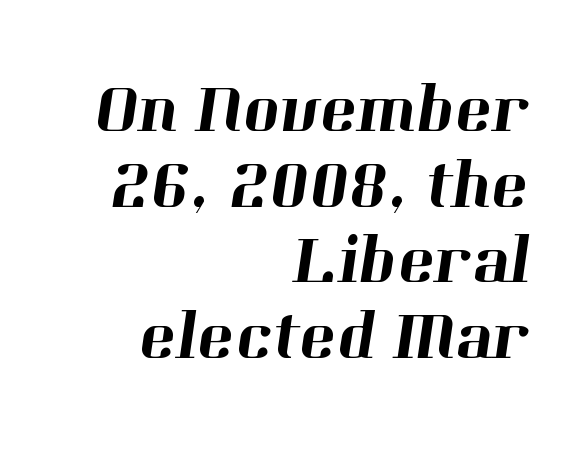
{"serif": "yes", "width": "normal", "stroke_contrast": "high", "x_height": "medium", "monospaced": "no", "underline": "no", "align": "right", "line_spacing": "tight", "line_spacing_ratio": 1.08, "letter_spacing": "normal", "letter_spacing_em": 0.0, "glyph_px": 70}
